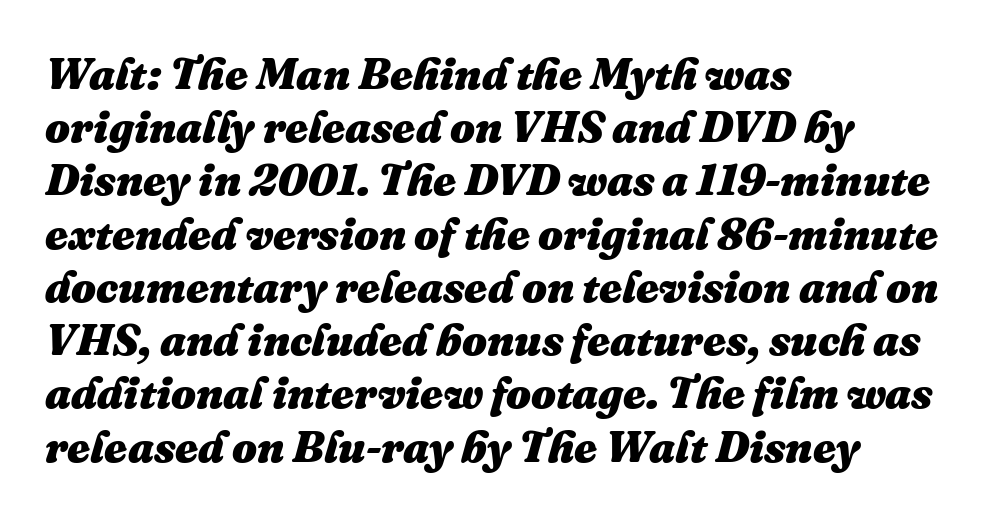
{"italic": "yes", "lean": "right", "slant_degrees": 16, "bold": "yes", "weight": "heavy", "width": "normal", "stroke_contrast": "medium", "x_height": "medium", "monospaced": "no", "underline": "no", "align": "left", "line_spacing_ratio": 1.21, "letter_spacing": "normal", "letter_spacing_em": 0.0, "glyph_px": 44}
